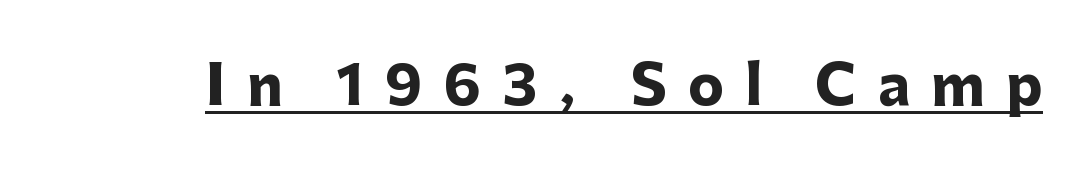
{"serif": "no", "italic": "no", "bold": "yes", "weight": "heavy", "width": "normal", "stroke_contrast": "low", "x_height": "medium", "monospaced": "no", "underline": "yes", "letter_spacing": "wide", "letter_spacing_em": 0.39, "glyph_px": 54}
